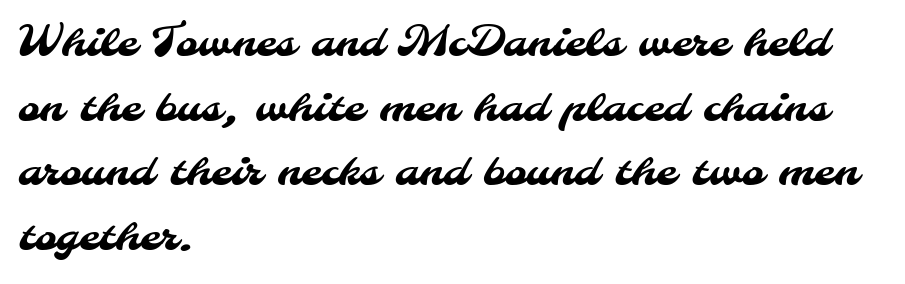
{"serif": "no", "width": "normal", "stroke_contrast": "medium", "x_height": "small", "monospaced": "no", "underline": "no", "align": "left", "line_spacing": "normal", "line_spacing_ratio": 1.54, "letter_spacing": "normal", "letter_spacing_em": 0.0, "glyph_px": 42}
